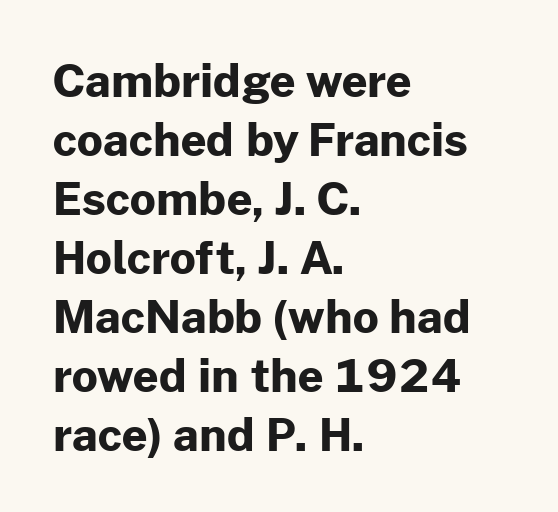
{"serif": "no", "italic": "no", "bold": "yes", "weight": "bold", "width": "normal", "stroke_contrast": "low", "x_height": "medium", "monospaced": "no", "underline": "no", "align": "left", "line_spacing": "normal", "line_spacing_ratio": 1.31, "letter_spacing": "normal", "letter_spacing_em": 0.0, "glyph_px": 45}
